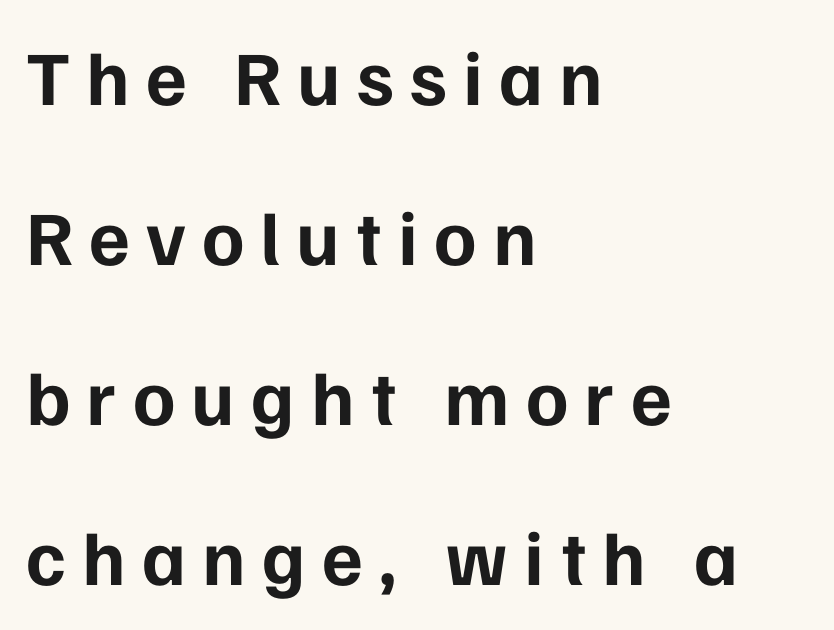
The image shows 77 px bold sans-serif type, upright; set left-aligned, loose line spacing (2.08x), unusually wide letter spacing (+0.21 em), not underlined; low stroke contrast and a medium x-height.
